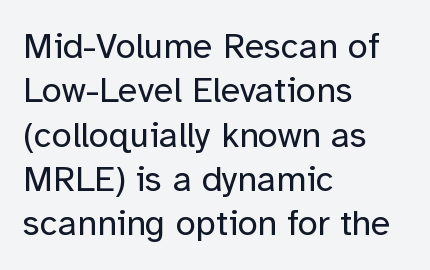
The image shows 36 px regular-weight sans-serif type, upright; set left-aligned, line spacing 1.23x, normal letter spacing, not underlined; low stroke contrast and a medium x-height.
